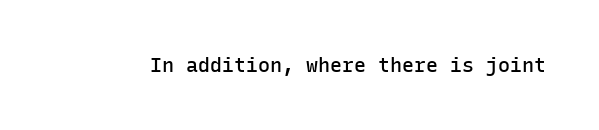
The image shows 20 px text type, upright; set normal letter spacing, not underlined.
